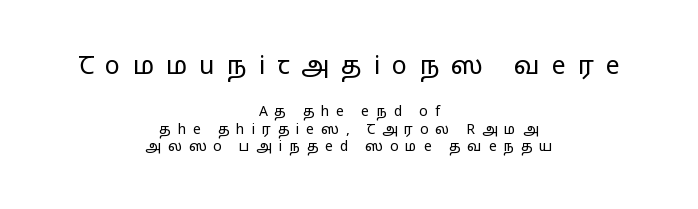
Summary of weight: not heavy and not bold. You can tell it's not italic because the verticals are truly vertical. The compositor balanced each line on the midline. Baseline-to-baseline distance is the conventional proportion of letter height. Larger block? The one above; the one below is distinctly smaller. The words here are not underlined.
